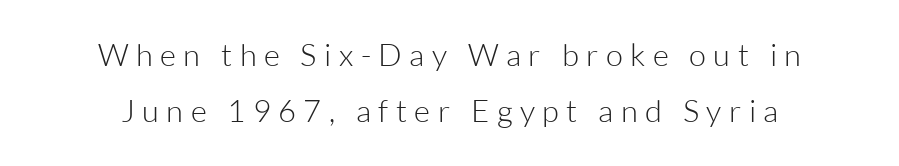
Q: Is the text bold? A: No.
Q: Is the text italic (slanted)? A: No, it is upright.
Q: Is the typeface a serif or a sans-serif typeface? A: Sans-serif.
Q: Is the text underlined? A: No.
Q: Is the spacing between letters normal or unusually wide? A: Unusually wide.
Q: Width (condensed, normal, or wide)? A: Normal.
Q: Stroke contrast? A: Low.
Q: x-height? A: Medium.
Q: Monospaced? A: No.
